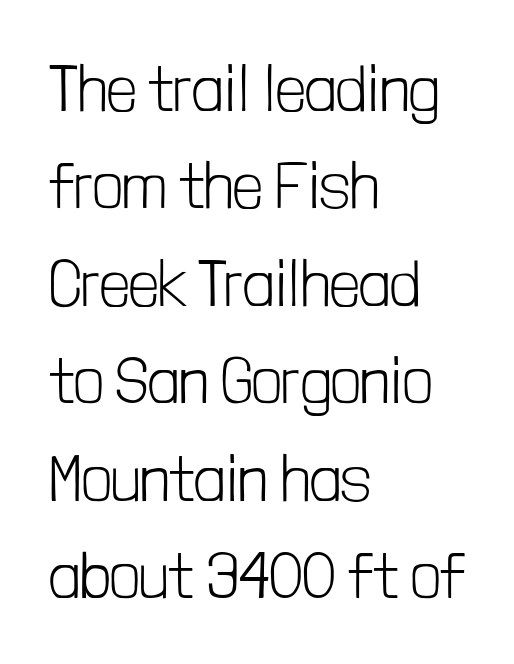
The image shows 65 px light, condensed sans-serif type, upright; set left-aligned, normal line spacing (1.5x), normal letter spacing, not underlined; low stroke contrast and a medium x-height.
